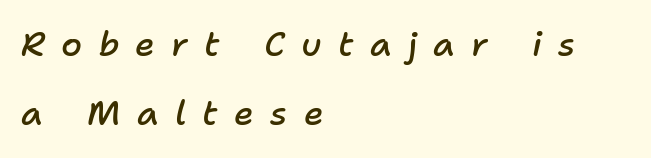
The whole block is typeset with a tilt. Check under the words: just untouched page. The paragraph shown leans on its left margin. The gaps between neighbouring characters are conspicuously large. What's the leading like? Stretched, with rows far apart. The passage shown is semibold, sitting just below true bold.
